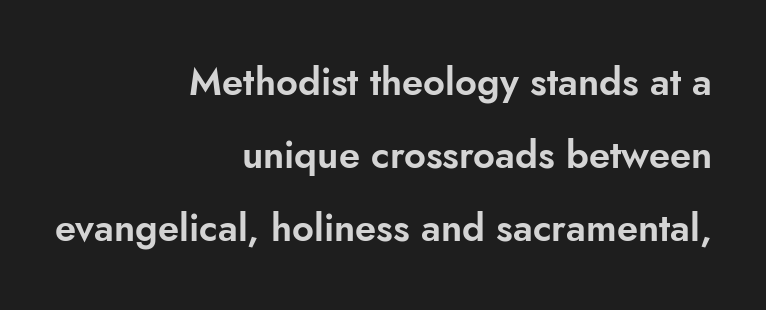
Q: Is the text italic (slanted)? A: No, it is upright.
Q: Is the typeface a serif or a sans-serif typeface? A: Sans-serif.
Q: Is the text underlined? A: No.
Q: How is the paragraph aligned? A: Right-aligned.
Q: Is the spacing between letters normal or unusually wide? A: Normal.
Q: Is the spacing between lines tight, normal or loose? A: Loose.
Q: Width (condensed, normal, or wide)? A: Normal.
Q: Stroke contrast? A: Low.
Q: x-height? A: Small.
Q: Monospaced? A: No.
